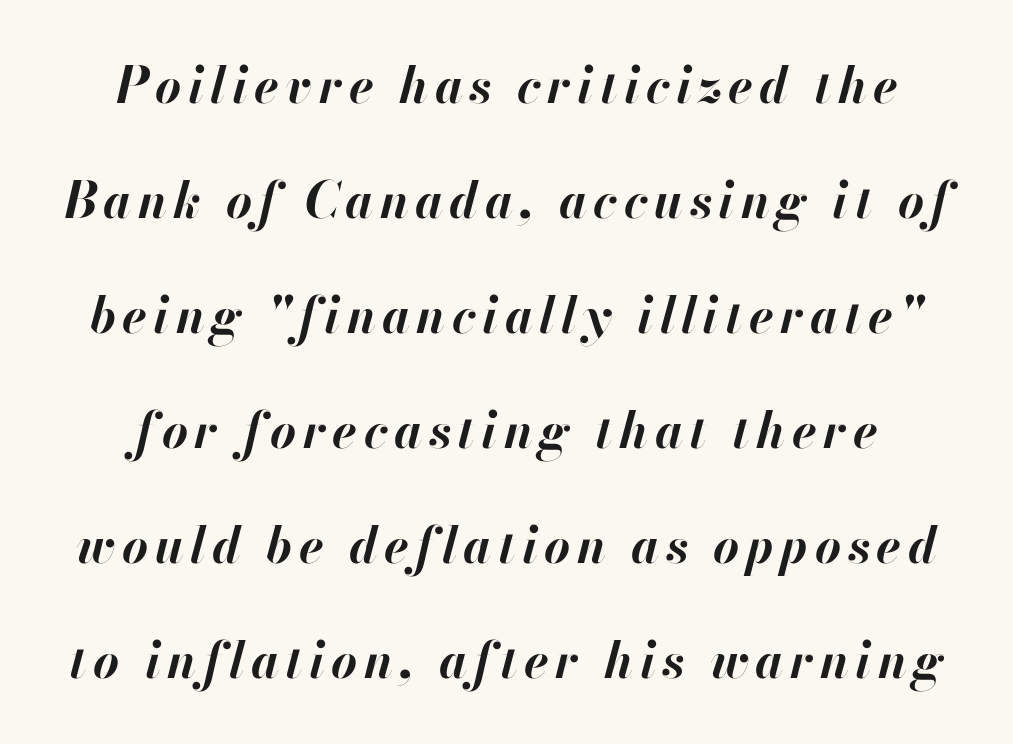
{"italic": "yes", "lean": "right", "slant_degrees": 13, "bold": "yes", "weight": "bold", "width": "normal", "stroke_contrast": "high", "x_height": "small", "monospaced": "no", "underline": "no", "line_spacing": "loose", "line_spacing_ratio": 2.3, "glyph_px": 50}
